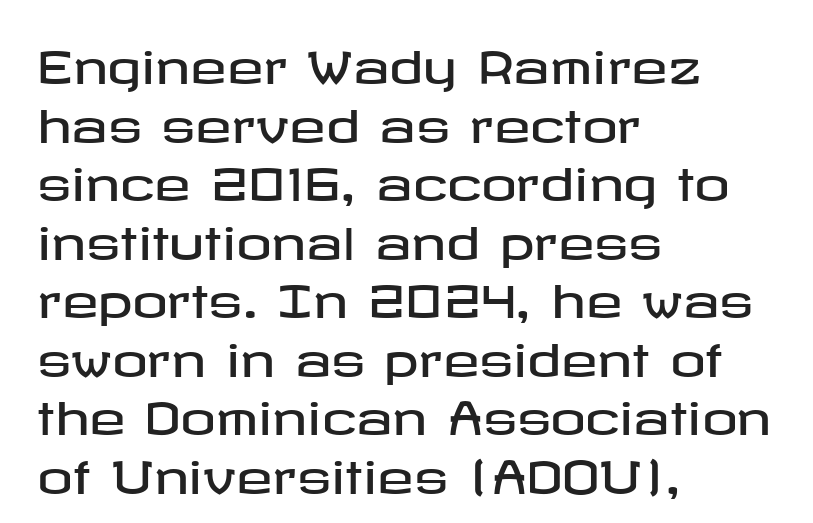
The image shows 44 px wide sans-serif type, upright; set left-aligned, normal line spacing (1.33x), normal letter spacing, not underlined; low stroke contrast and a medium x-height.
